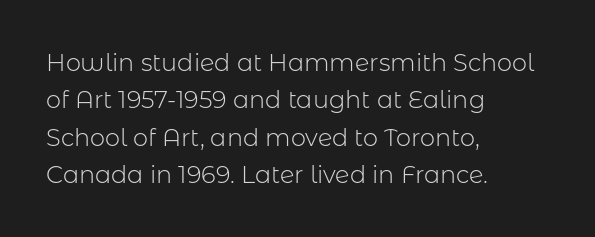
The image shows 24 px text type, upright; set left-aligned, normal line spacing (1.56x), normal letter spacing, not underlined.
